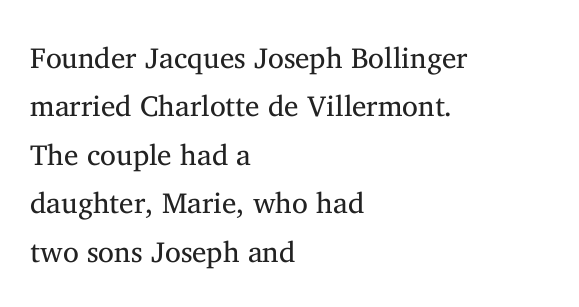
Q: Is the text bold? A: No.
Q: Is the text italic (slanted)? A: No, it is upright.
Q: Is the typeface a serif or a sans-serif typeface? A: Serif.
Q: Is the text underlined? A: No.
Q: How is the paragraph aligned? A: Left-aligned.
Q: Is the spacing between letters normal or unusually wide? A: Normal.
Q: Is the spacing between lines tight, normal or loose? A: Normal.
Q: Width (condensed, normal, or wide)? A: Normal.
Q: Stroke contrast? A: Medium.
Q: x-height? A: Medium.
Q: Monospaced? A: No.
